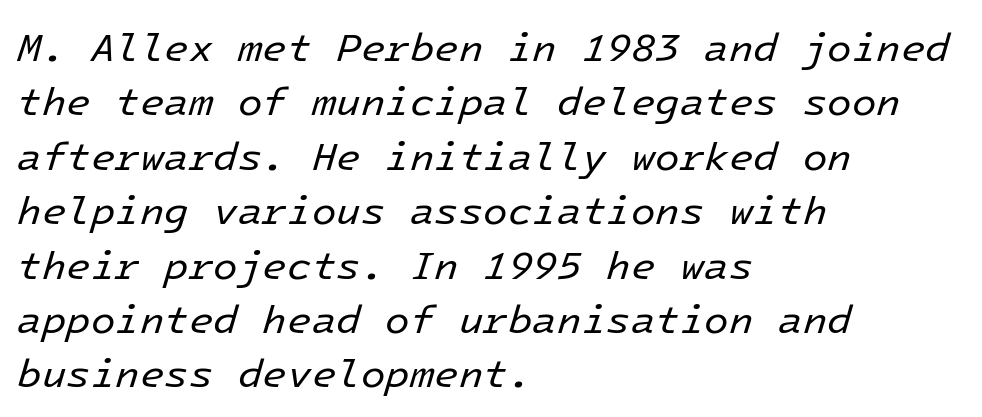
Q: Is the text bold? A: No.
Q: Is the text italic (slanted)? A: Yes, it leans right by about 16 degrees.
Q: Is the text underlined? A: No.
Q: How is the paragraph aligned? A: Left-aligned.
Q: Is the spacing between letters normal or unusually wide? A: Normal.
Q: Is the spacing between lines tight, normal or loose? A: Normal.
Q: Width (condensed, normal, or wide)? A: Normal.
Q: Stroke contrast? A: Low.
Q: x-height? A: Medium.
